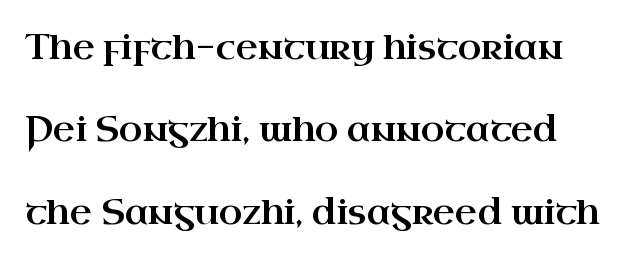
Q: Is the text italic (slanted)? A: No, it is upright.
Q: Is the typeface a serif or a sans-serif typeface? A: Serif.
Q: Is the text underlined? A: No.
Q: Is the spacing between letters normal or unusually wide? A: Normal.
Q: Is the spacing between lines tight, normal or loose? A: Loose.
Q: Width (condensed, normal, or wide)? A: Wide.
Q: Stroke contrast? A: High.
Q: x-height? A: Small.
Q: Monospaced? A: No.
